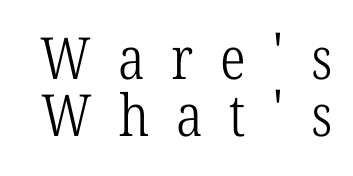
Letter spacing: wide. Small tapered or slab feet sit at the stroke ends, so this counts as serif. The font's upright variant was chosen for this text. Interline gaps are noticeably narrow in this sample.
